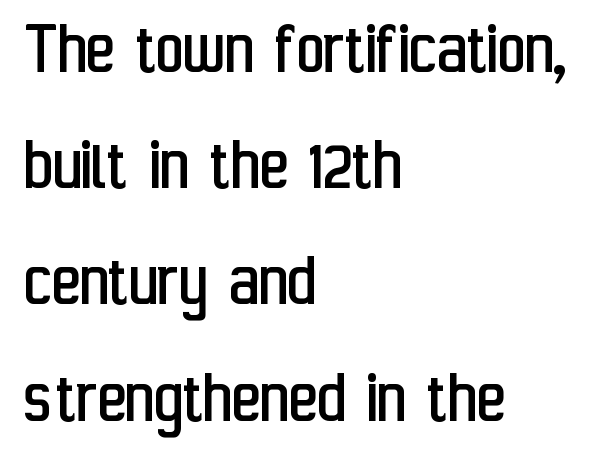
{"serif": "no", "italic": "no", "bold": "no", "weight": "regular", "width": "condensed", "stroke_contrast": "low", "x_height": "medium", "monospaced": "no", "underline": "no", "align": "left", "line_spacing": "normal", "line_spacing_ratio": 1.49, "letter_spacing": "normal", "letter_spacing_em": 0.0, "glyph_px": 78}
